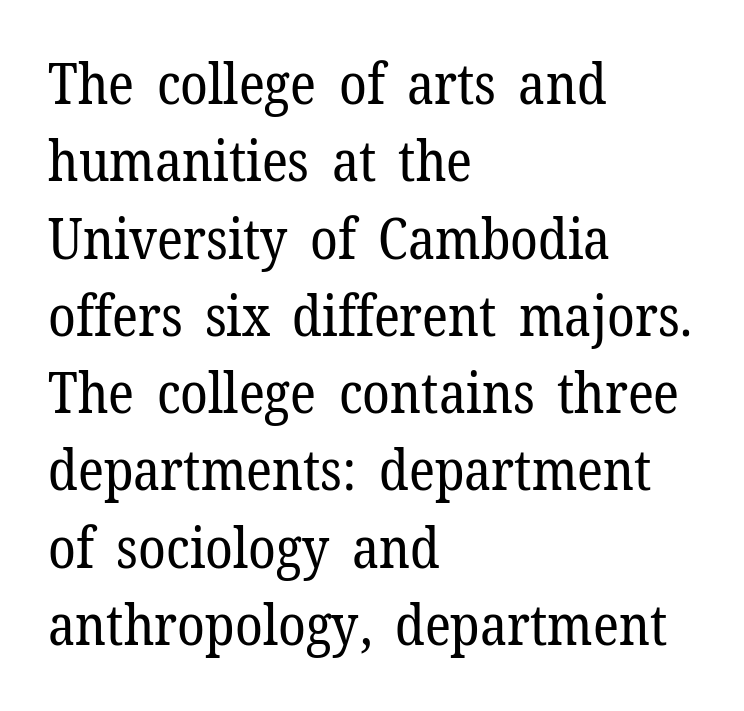
Q: Is the text bold? A: No.
Q: Is the text italic (slanted)? A: No, it is upright.
Q: Is the typeface a serif or a sans-serif typeface? A: Serif.
Q: Is the text underlined? A: No.
Q: How is the paragraph aligned? A: Left-aligned.
Q: Is the spacing between letters normal or unusually wide? A: Normal.
Q: Is the spacing between lines tight, normal or loose? A: Normal.
Q: Width (condensed, normal, or wide)? A: Normal.
Q: Stroke contrast? A: Low.
Q: x-height? A: Medium.
Q: Monospaced? A: No.
